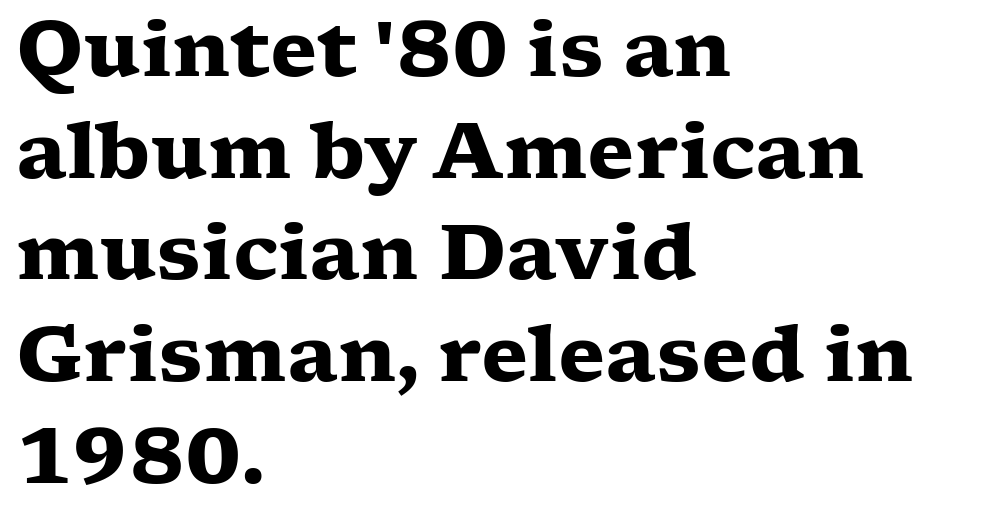
The image shows 77 px heavy, wide serif type, upright; set left-aligned, normal line spacing (1.32x), normal letter spacing, not underlined; low stroke contrast and a medium x-height.
